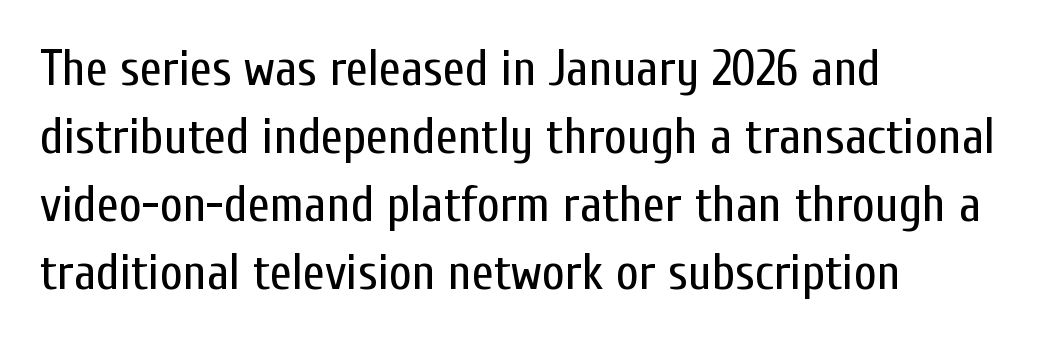
Is this a fixed-width face? No — the glyphs have proportional, varying widths. Where is the straight margin? On the left. A roman cut, with each character standing at attention. The typesetting does not lean heavy: it is not bold. Rows of type keep a routine distance in the vertical direction. The specimen omits any rule beneath the text block's lines.
